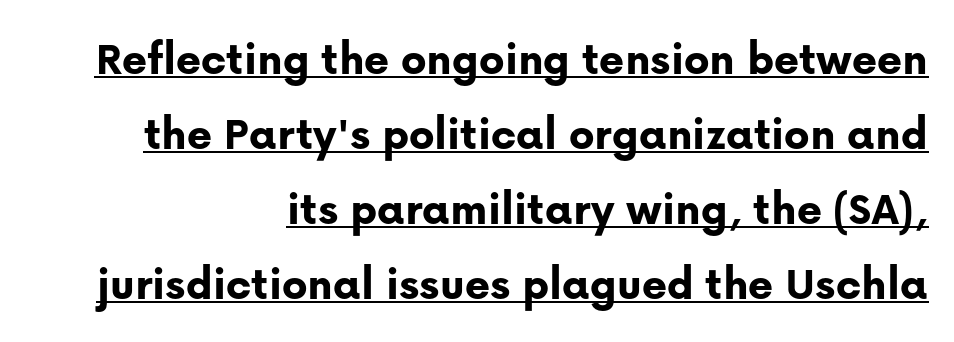
Q: Is the text bold? A: Yes.
Q: Is the text italic (slanted)? A: No, it is upright.
Q: Is the typeface a serif or a sans-serif typeface? A: Sans-serif.
Q: Is the text underlined? A: Yes.
Q: How is the paragraph aligned? A: Right-aligned.
Q: Is the spacing between letters normal or unusually wide? A: Normal.
Q: Is the spacing between lines tight, normal or loose? A: Normal.
Q: Width (condensed, normal, or wide)? A: Normal.
Q: Stroke contrast? A: Low.
Q: x-height? A: Medium.
Q: Monospaced? A: No.
